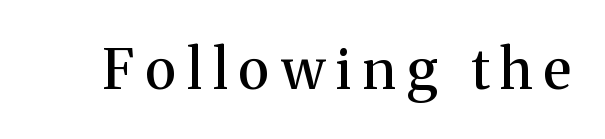
The image shows 55 px serif type, upright; set unusually wide letter spacing (+0.21 em), not underlined; medium stroke contrast and a medium x-height.
